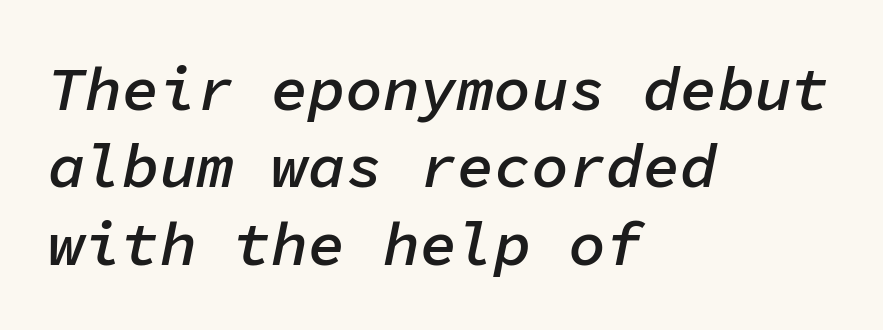
{"italic": "yes", "lean": "right", "slant_degrees": 11, "bold": "semi", "weight": "semibold", "width": "normal", "stroke_contrast": "low", "x_height": "medium", "monospaced": "yes", "underline": "no", "align": "left", "line_spacing": "normal", "line_spacing_ratio": 1.25, "letter_spacing": "normal", "letter_spacing_em": 0.0, "glyph_px": 62}
